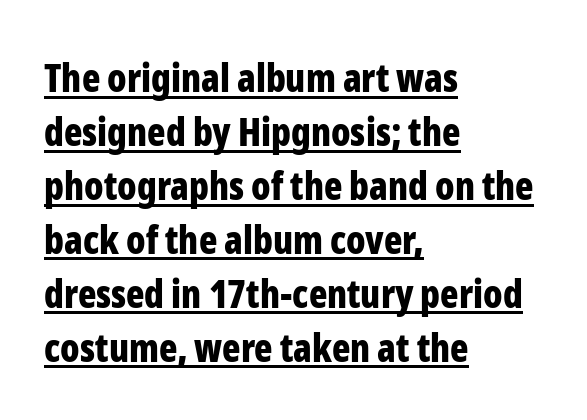
{"serif": "no", "italic": "no", "bold": "yes", "weight": "bold", "width": "condensed", "stroke_contrast": "low", "x_height": "medium", "monospaced": "no", "underline": "yes", "align": "left", "line_spacing": "normal", "line_spacing_ratio": 1.42, "letter_spacing": "normal", "letter_spacing_em": 0.0, "glyph_px": 38}
